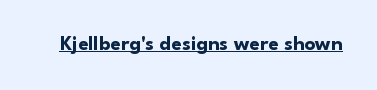
{"italic": "no", "bold": "yes", "underline": "yes", "letter_spacing": "normal", "letter_spacing_em": 0.0, "glyph_px": 21}
